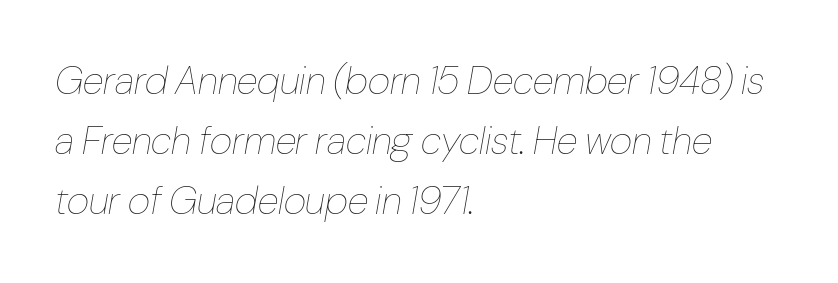
Q: Is the text bold? A: No.
Q: Is the text italic (slanted)? A: Yes, it leans right by about 10 degrees.
Q: Is the text underlined? A: No.
Q: How is the paragraph aligned? A: Left-aligned.
Q: Is the spacing between letters normal or unusually wide? A: Normal.
Q: Is the spacing between lines tight, normal or loose? A: Normal.
Q: Width (condensed, normal, or wide)? A: Condensed.
Q: Stroke contrast? A: Low.
Q: x-height? A: Medium.
Q: Monospaced? A: No.
